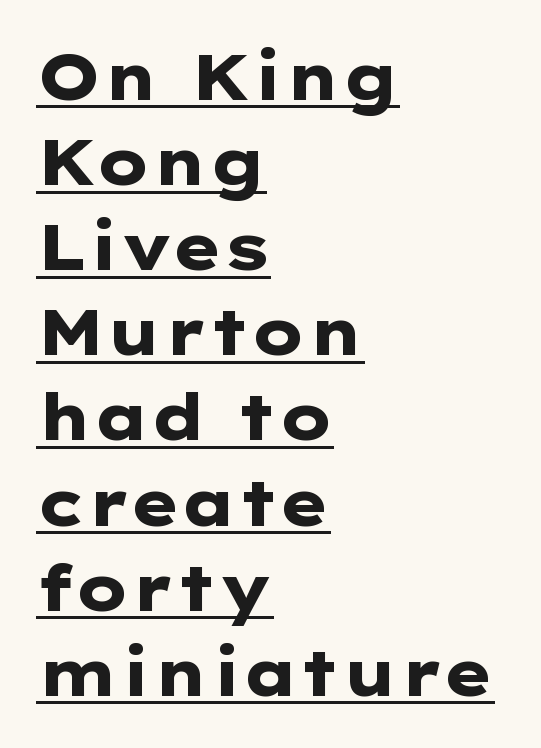
{"serif": "no", "italic": "no", "bold": "yes", "weight": "heavy", "width": "wide", "stroke_contrast": "low", "x_height": "medium", "monospaced": "no", "underline": "yes", "align": "left", "line_spacing": "normal", "line_spacing_ratio": 1.33, "letter_spacing": "normal", "letter_spacing_em": 0.0, "glyph_px": 64}
